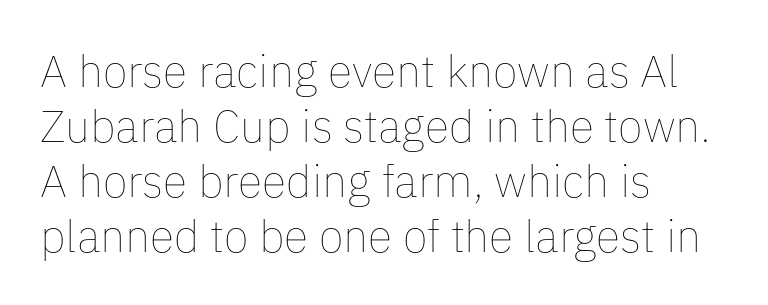
Q: Is the text bold? A: No.
Q: Is the text italic (slanted)? A: No, it is upright.
Q: Is the text underlined? A: No.
Q: How is the paragraph aligned? A: Left-aligned.
Q: Is the spacing between letters normal or unusually wide? A: Normal.
Q: Width (condensed, normal, or wide)? A: Normal.
Q: Stroke contrast? A: Low.
Q: x-height? A: Medium.
Q: Monospaced? A: No.
